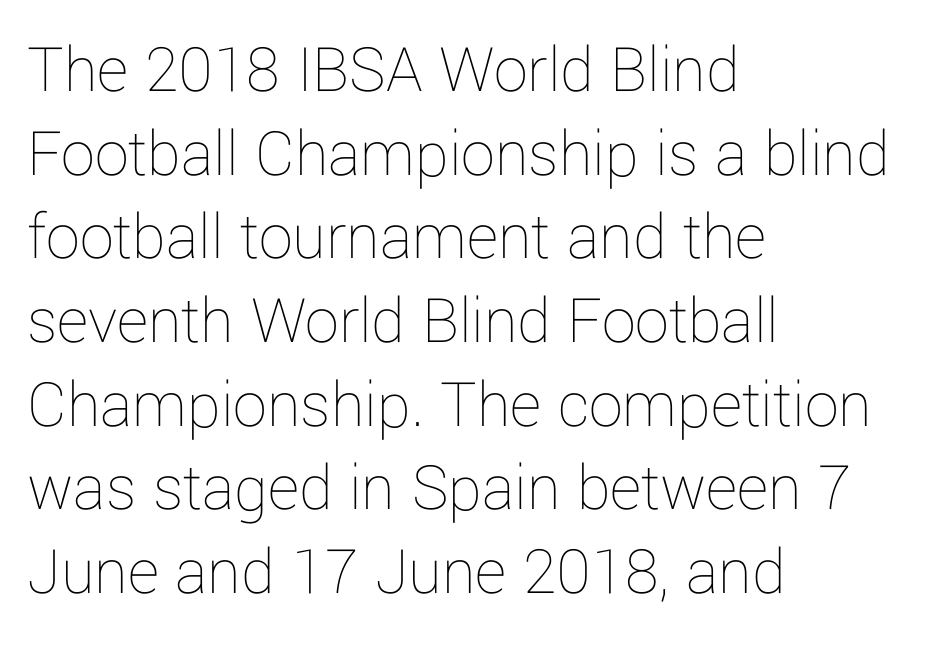
{"italic": "no", "bold": "no", "weight": "thin", "width": "normal", "stroke_contrast": "low", "x_height": "medium", "monospaced": "no", "underline": "no", "align": "left", "line_spacing_ratio": 1.23, "letter_spacing": "normal", "letter_spacing_em": 0.0, "glyph_px": 68}
